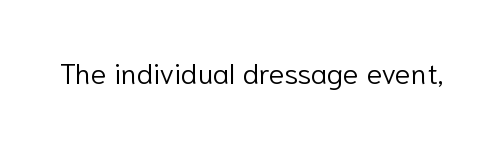
Q: Is the text bold? A: No.
Q: Is the text italic (slanted)? A: No, it is upright.
Q: Is the typeface a serif or a sans-serif typeface? A: Sans-serif.
Q: Is the text underlined? A: No.
Q: Is the spacing between letters normal or unusually wide? A: Normal.
Q: Width (condensed, normal, or wide)? A: Normal.
Q: Stroke contrast? A: Low.
Q: x-height? A: Medium.
Q: Monospaced? A: No.
